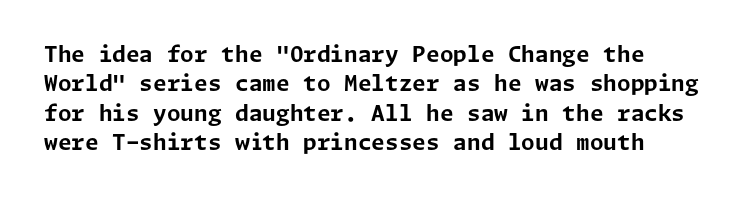
{"italic": "no", "bold": "yes", "underline": "no", "line_spacing": "normal", "line_spacing_ratio": 1.34, "letter_spacing": "normal", "letter_spacing_em": 0.0, "glyph_px": 22}
